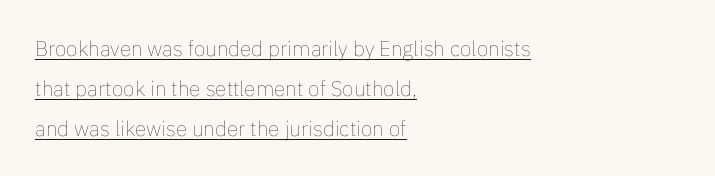
Q: Is the text bold? A: No.
Q: Is the text italic (slanted)? A: No, it is upright.
Q: Is the text underlined? A: Yes.
Q: How is the paragraph aligned? A: Left-aligned.
Q: Is the spacing between letters normal or unusually wide? A: Normal.
Q: Is the spacing between lines tight, normal or loose? A: Loose.
